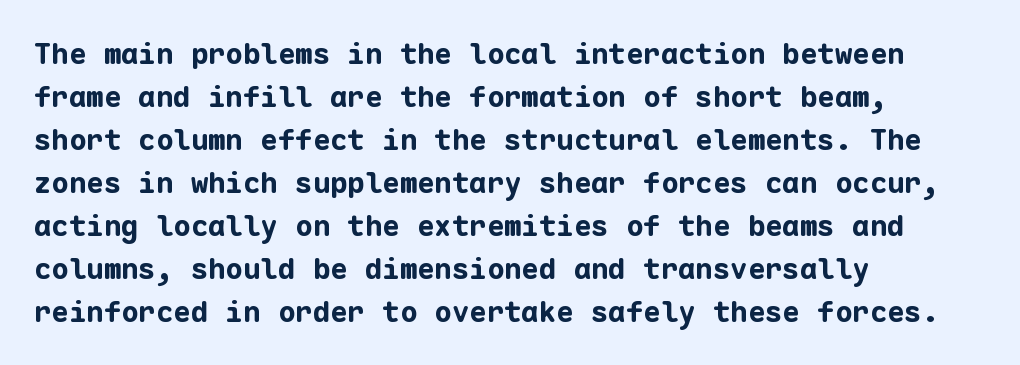
Q: Is the text bold? A: Yes.
Q: Is the text italic (slanted)? A: No, it is upright.
Q: Is the typeface a serif or a sans-serif typeface? A: Sans-serif.
Q: Is the text underlined? A: No.
Q: How is the paragraph aligned? A: Left-aligned.
Q: Is the spacing between letters normal or unusually wide? A: Normal.
Q: Is the spacing between lines tight, normal or loose? A: Normal.
Q: Width (condensed, normal, or wide)? A: Normal.
Q: Stroke contrast? A: Low.
Q: x-height? A: Medium.
Q: Monospaced? A: Yes.
